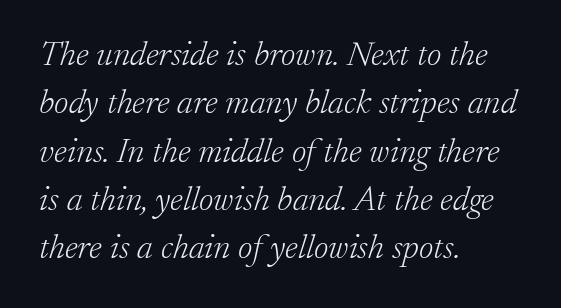
The image shows 35 px light serif type, italic (leaning right); set left-aligned, normal line spacing (1.38x), normal letter spacing, not underlined; low stroke contrast and a small x-height.
